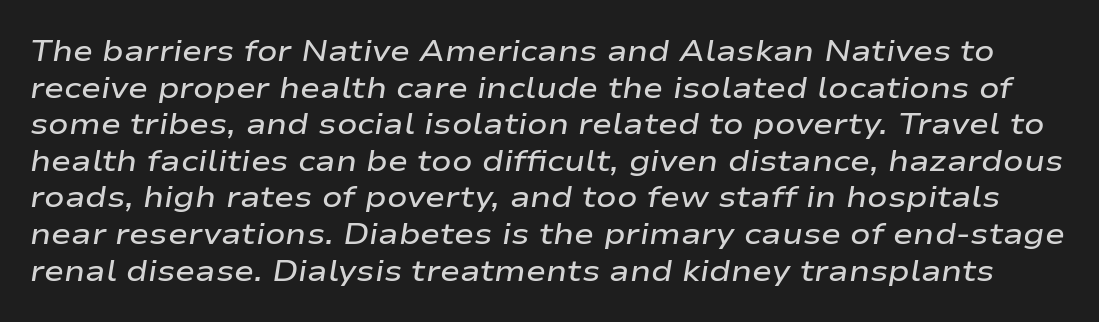
Note the varied advance widths — an 'i' is clearly narrower than an 'm'. No word sits above an underline. Does the weight exceed regular? Yes, but only to semibold. Words appear dense and cohesive because spacing is normal.
